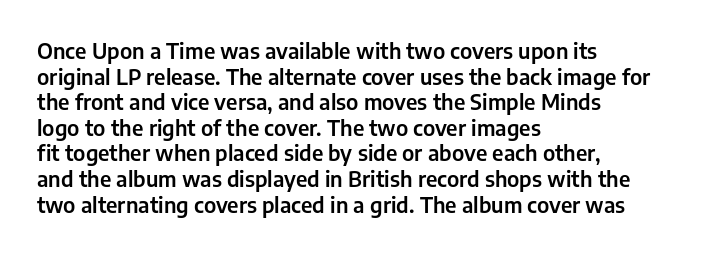
{"italic": "no", "underline": "no", "align": "left", "line_spacing_ratio": 1.22, "letter_spacing": "normal", "letter_spacing_em": 0.0, "glyph_px": 21}
